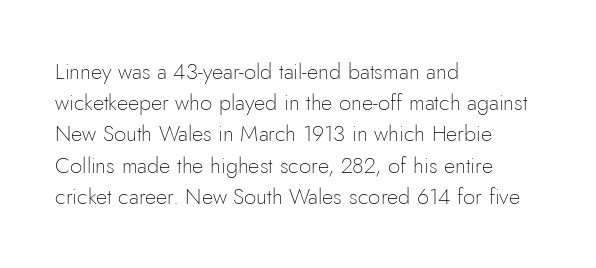
{"italic": "no", "bold": "no", "underline": "no", "align": "left", "line_spacing": "normal", "line_spacing_ratio": 1.42, "letter_spacing": "normal", "letter_spacing_em": 0.0, "glyph_px": 22}
